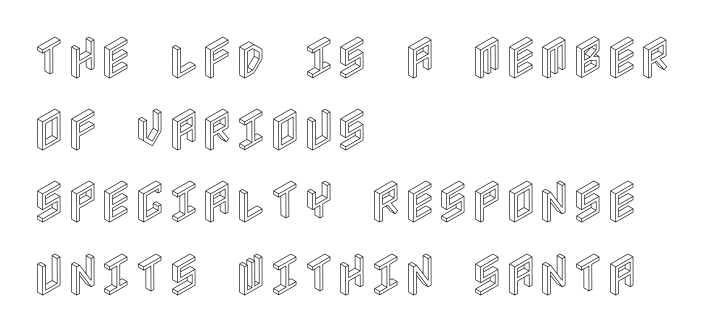
The image shows 46 px condensed type, upright; set left-aligned, normal line spacing (1.57x), normal letter spacing, not underlined; a large x-height.
